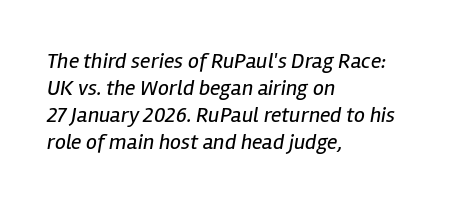
The image shows 22 px text type, italic (leaning right); set left-aligned, line spacing 1.22x, normal letter spacing, not underlined.
